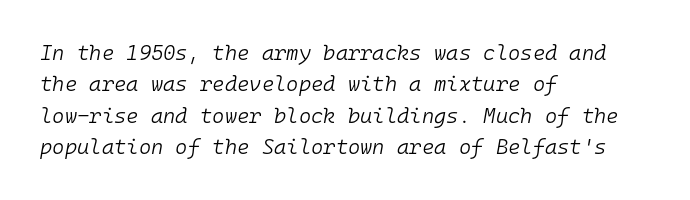
Q: Is the text bold? A: No.
Q: Is the text italic (slanted)? A: Yes, it leans right by about 10 degrees.
Q: Is the text underlined? A: No.
Q: How is the paragraph aligned? A: Left-aligned.
Q: Is the spacing between letters normal or unusually wide? A: Normal.
Q: Is the spacing between lines tight, normal or loose? A: Normal.
